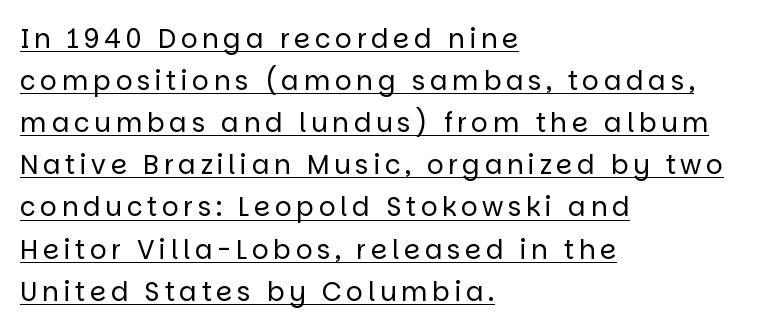
The image shows 26 px text type, upright; set left-aligned, normal line spacing (1.62x), underlined.
